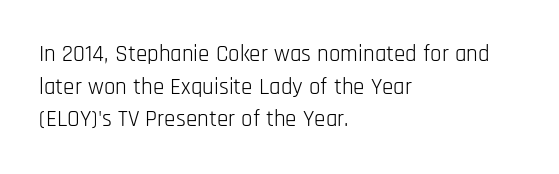
The image shows 23 px text type, upright; set left-aligned, normal line spacing (1.42x), normal letter spacing, not underlined.
